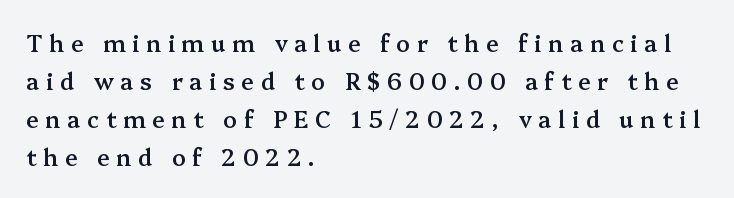
The image shows 23 px text type, upright; set left-aligned, normal line spacing (1.65x), unusually wide letter spacing (+0.29 em), not underlined.
